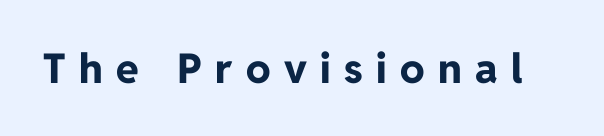
The image shows 41 px bold sans-serif type, upright; set unusually wide letter spacing (+0.33 em), not underlined; low stroke contrast and a medium x-height.
